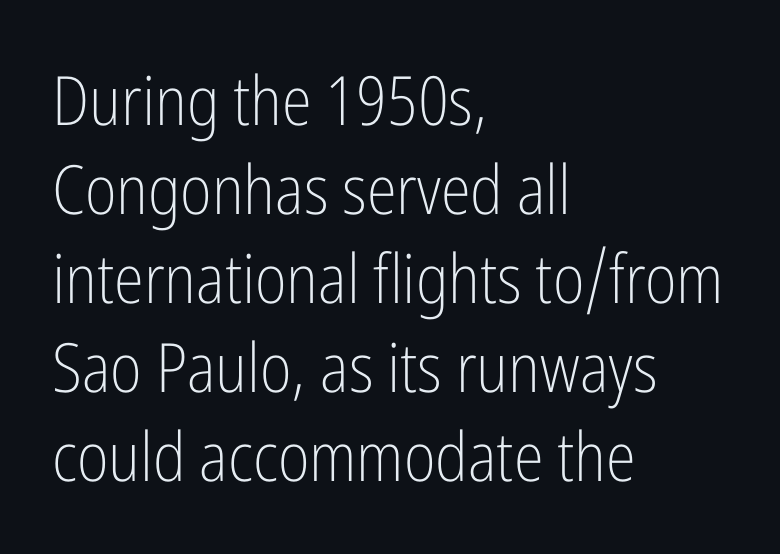
The image shows 68 px light, condensed sans-serif type, upright; set left-aligned, normal line spacing (1.31x), normal letter spacing, not underlined; low stroke contrast and a medium x-height.
